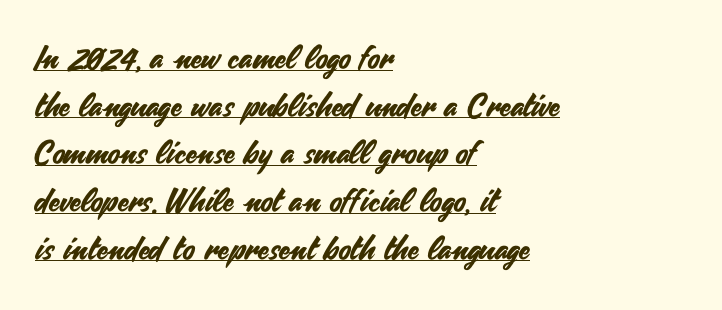
These lines are rendered in a variable-pitch font. The space between consecutive lines is moderate. What stands out about the letter spacing? Nothing — it is the standard amount. Every word sits above its own underline. Leftover space on each line is placed entirely after the last word.
